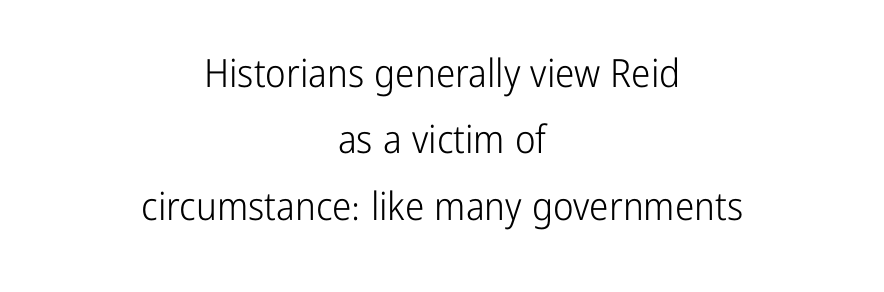
What stands out about the letter spacing? Nothing — it is the standard amount. Line spacing here is normal. Compared with a typical body face, this is equally light or lighter still. A student would call this center alignment; a typographer would say set centered. The letters stand straight up with perfectly vertical stems.
